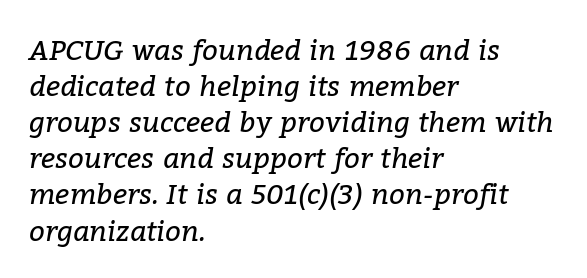
{"serif": "yes", "italic": "yes", "lean": "right", "slant_degrees": 9, "bold": "no", "weight": "regular", "width": "normal", "stroke_contrast": "low", "x_height": "medium", "monospaced": "no", "underline": "no", "align": "left", "line_spacing": "normal", "line_spacing_ratio": 1.29, "letter_spacing": "normal", "letter_spacing_em": 0.0, "glyph_px": 28}
